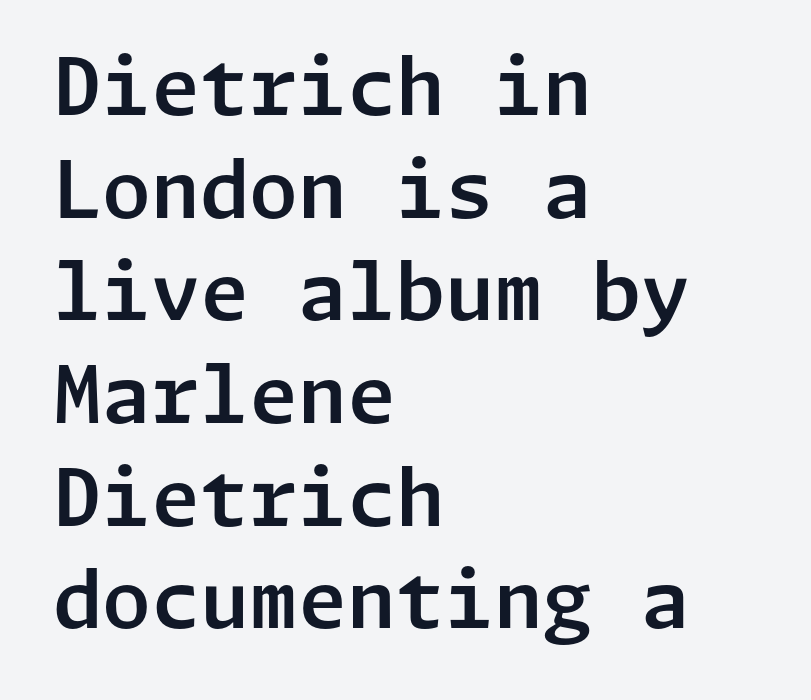
Normally led — the rows are evenly, conventionally spaced. Ordinary non-slanted type is in use. The horizontal fit of the characters is conventional and even. No feet cap the strokes, marking this as sans-serif type. A bare baseline throughout the passage.
